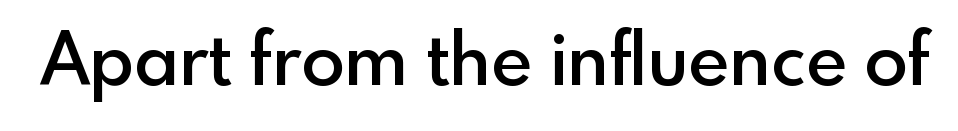
Q: Is the text bold? A: Semi-bold.
Q: Is the text italic (slanted)? A: No, it is upright.
Q: Is the typeface a serif or a sans-serif typeface? A: Sans-serif.
Q: Is the text underlined? A: No.
Q: Is the spacing between letters normal or unusually wide? A: Normal.
Q: Width (condensed, normal, or wide)? A: Normal.
Q: x-height? A: Small.
Q: Monospaced? A: No.
